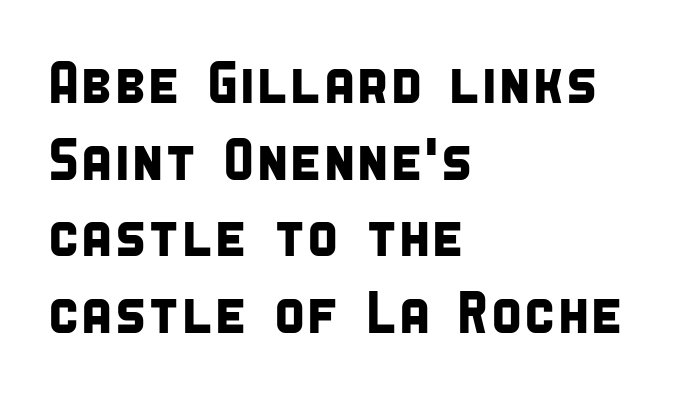
Q: Is the typeface a serif or a sans-serif typeface? A: Sans-serif.
Q: Is the text underlined? A: No.
Q: How is the paragraph aligned? A: Left-aligned.
Q: Is the spacing between letters normal or unusually wide? A: Normal.
Q: Is the spacing between lines tight, normal or loose? A: Normal.
Q: Width (condensed, normal, or wide)? A: Condensed.
Q: Stroke contrast? A: Low.
Q: x-height? A: Large.
Q: Monospaced? A: No.
